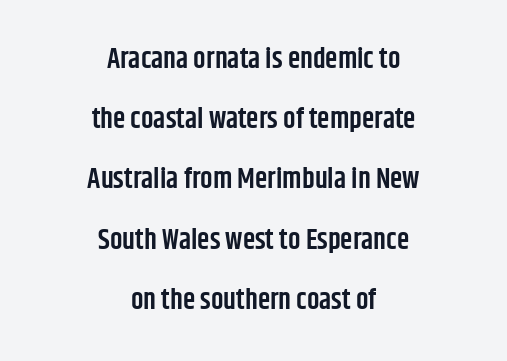
{"serif": "no", "italic": "no", "bold": "semi", "weight": "semibold", "width": "condensed", "stroke_contrast": "low", "x_height": "large", "monospaced": "no", "underline": "no", "align": "center", "line_spacing": "loose", "line_spacing_ratio": 2.15, "letter_spacing": "normal", "letter_spacing_em": 0.0, "glyph_px": 28}
